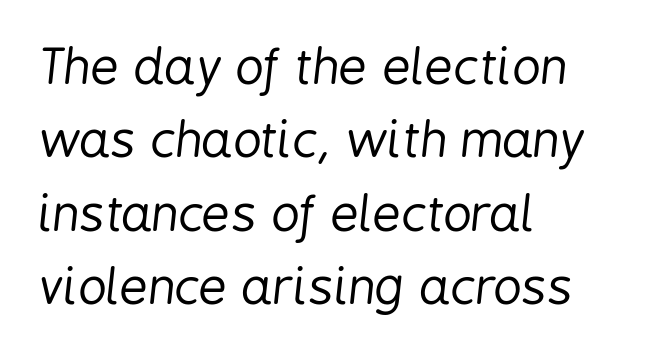
The image shows 50 px regular-weight, condensed type, italic (leaning right); set left-aligned, normal line spacing (1.47x), normal letter spacing, not underlined; low stroke contrast and a medium x-height.
